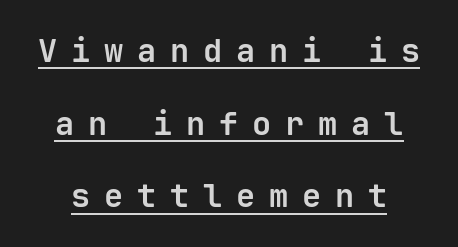
{"serif": "no", "italic": "no", "bold": "yes", "weight": "bold", "width": "normal", "stroke_contrast": "low", "x_height": "medium", "monospaced": "yes", "underline": "yes", "line_spacing": "loose", "line_spacing_ratio": 2.27, "letter_spacing": "wide", "letter_spacing_em": 0.43, "glyph_px": 32}
